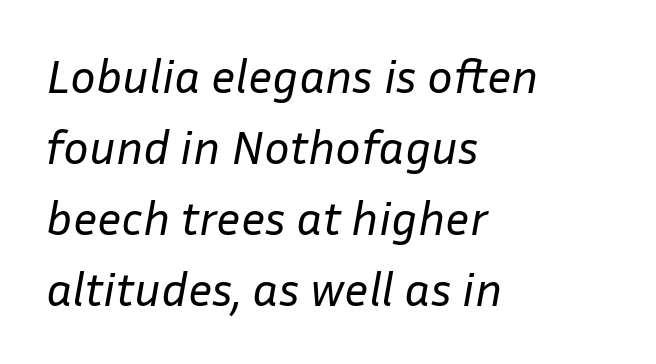
The letterforms sit at book weight or below. Observe the lean: these are italic letterforms. Check under the words: just untouched page. The passage shown is typed in a proportional face where columns would drift. The rendering keeps characters at their native spacing.
